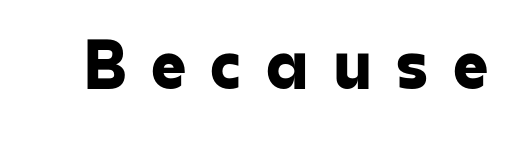
Q: Is the typeface a serif or a sans-serif typeface? A: Sans-serif.
Q: Is the text underlined? A: No.
Q: Is the spacing between letters normal or unusually wide? A: Unusually wide.
Q: Width (condensed, normal, or wide)? A: Normal.
Q: Stroke contrast? A: Low.
Q: x-height? A: Medium.
Q: Monospaced? A: No.
